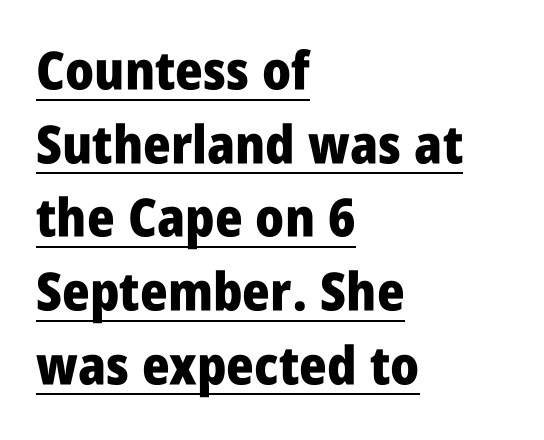
Characters remain perfectly vertical along every line. Notice how descenders clear the ascenders below comfortably — that's standard leading. I'd describe the lettering as bold — thick and assertive. These lines are rendered in a variable-pitch font.
